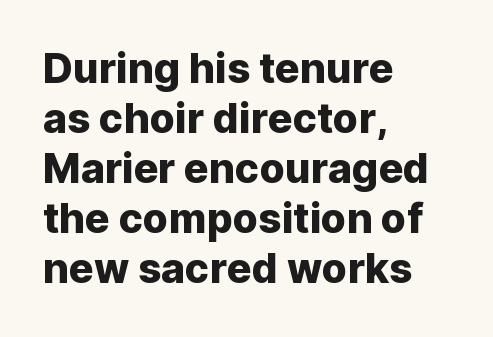
Q: Is the text italic (slanted)? A: No, it is upright.
Q: Is the typeface a serif or a sans-serif typeface? A: Sans-serif.
Q: Is the text underlined? A: No.
Q: How is the paragraph aligned? A: Left-aligned.
Q: Is the spacing between letters normal or unusually wide? A: Normal.
Q: Width (condensed, normal, or wide)? A: Normal.
Q: Stroke contrast? A: Low.
Q: x-height? A: Medium.
Q: Monospaced? A: No.
